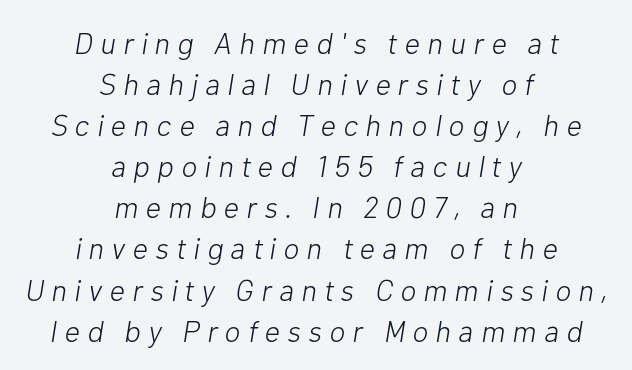
Letters rest on an invisible, unmarked baseline. The passage shown stacks its lines at a standard gap. The paragraph shown floats in the horizontal middle. Do the characters align in a grid? No, the font is proportional. Inter-character spacing is expanded well beyond the font's built-in metrics. When letters slant like this, we call the style italic.
